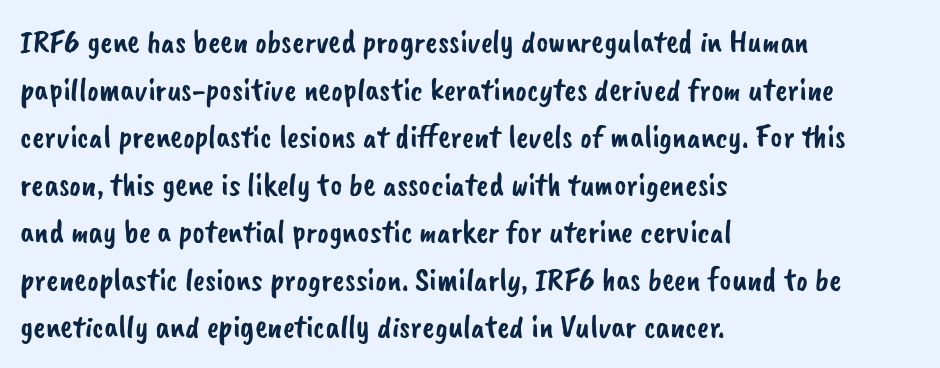
Characters follow at the spacing the type designer built in. Looks like regular typesetting: each glyph gets only the width it needs. Line spacing here is normal. All the whitespace from short lines collects on the right.
